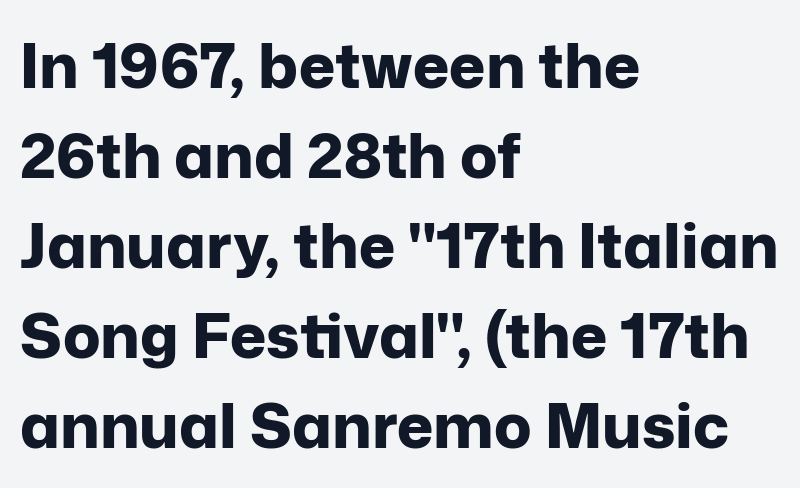
Every row of glyphs begins at an identical x-position on the left. The typeface chosen for these lines omits serifs. The passage shown stacks its lines at a standard gap. Weight check: bold — yes, fully. The axis of the letterforms is exactly vertical. The passage shown is typed in a proportional face where columns would drift.
